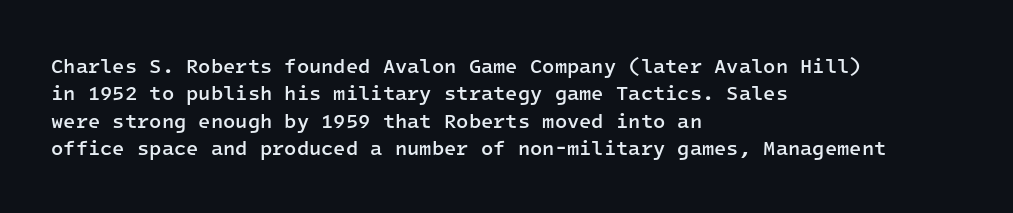
The specimen reads as upright at a glance. Each new line begins a customary step beneath the previous one. Has an underline been added? It has not. Its strokes are somewhat broadened, the hallmark of semibold type.
